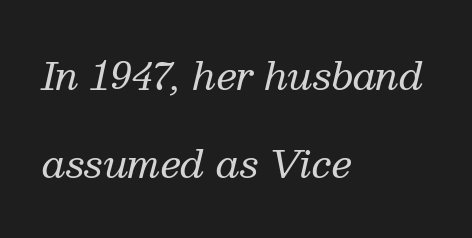
{"serif": "yes", "italic": "yes", "lean": "right", "slant_degrees": 13, "bold": "no", "weight": "regular", "width": "normal", "stroke_contrast": "medium", "x_height": "medium", "monospaced": "no", "underline": "no", "align": "left", "line_spacing": "loose", "line_spacing_ratio": 2.32, "letter_spacing": "normal", "letter_spacing_em": 0.0, "glyph_px": 38}
